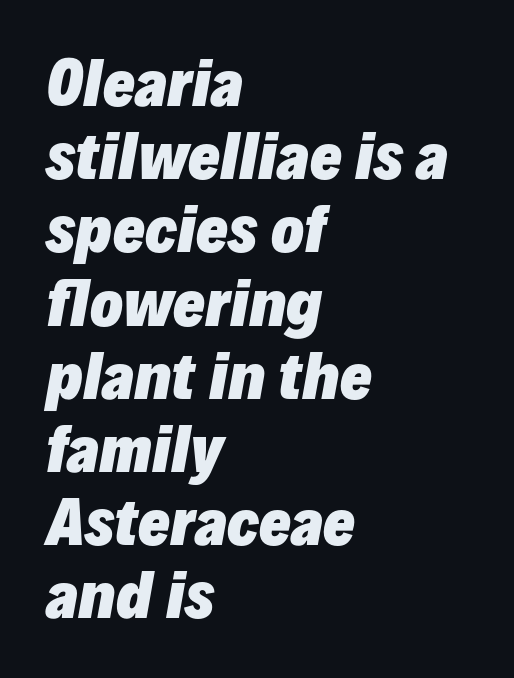
Q: Is the text bold? A: Yes.
Q: Is the text italic (slanted)? A: Yes, it leans right by about 10 degrees.
Q: Is the text underlined? A: No.
Q: How is the paragraph aligned? A: Left-aligned.
Q: Is the spacing between letters normal or unusually wide? A: Normal.
Q: Width (condensed, normal, or wide)? A: Normal.
Q: Stroke contrast? A: Low.
Q: x-height? A: Medium.
Q: Monospaced? A: No.
